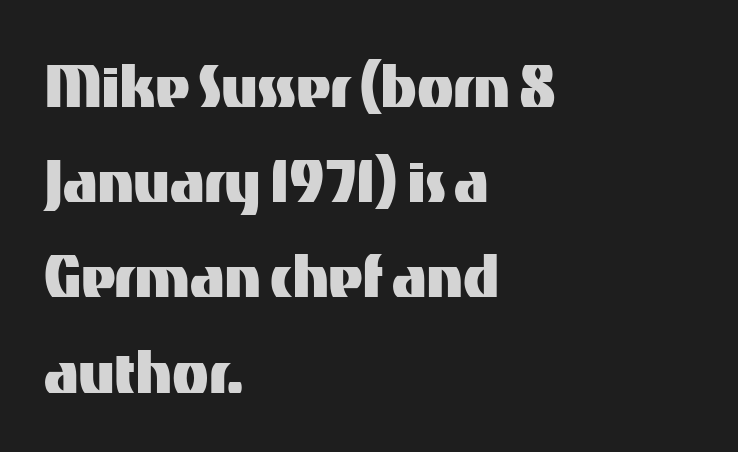
{"serif": "no", "italic": "no", "width": "normal", "stroke_contrast": "medium", "x_height": "medium", "monospaced": "no", "underline": "no", "align": "left", "line_spacing": "normal", "line_spacing_ratio": 1.27, "letter_spacing": "normal", "letter_spacing_em": 0.0, "glyph_px": 75}
